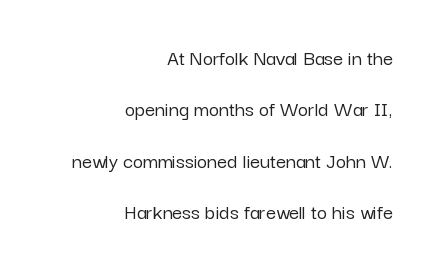
Q: Is the text italic (slanted)? A: No, it is upright.
Q: Is the text underlined? A: No.
Q: How is the paragraph aligned? A: Right-aligned.
Q: Is the spacing between letters normal or unusually wide? A: Normal.
Q: Is the spacing between lines tight, normal or loose? A: Loose.
